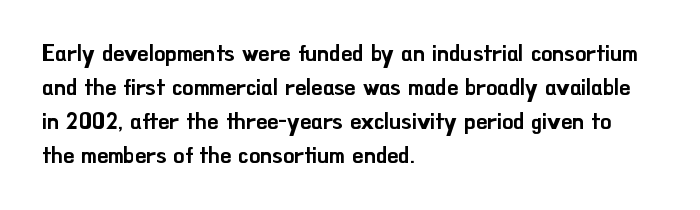
{"italic": "no", "underline": "no", "align": "left", "line_spacing": "normal", "line_spacing_ratio": 1.55, "letter_spacing": "normal", "letter_spacing_em": 0.0, "glyph_px": 22}
